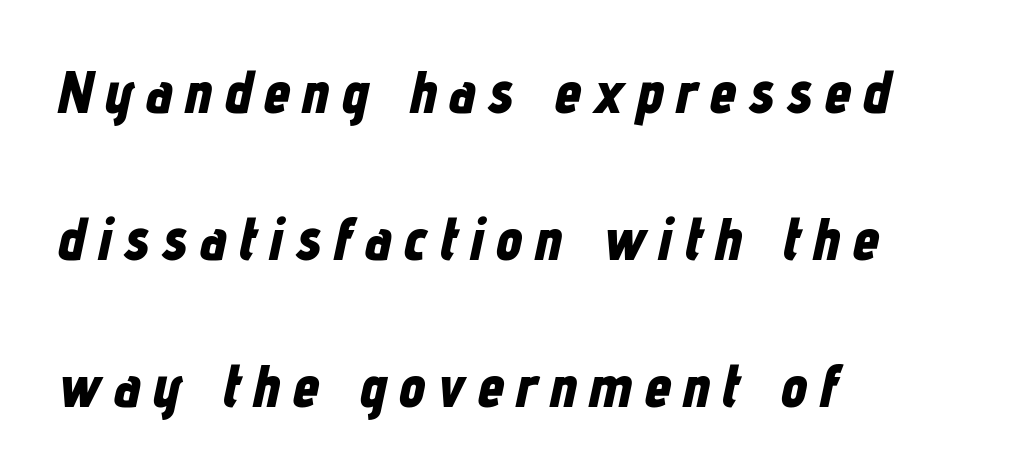
Q: Is the text bold? A: Yes.
Q: Is the text italic (slanted)? A: Yes, it leans right by about 12 degrees.
Q: Is the text underlined? A: No.
Q: How is the paragraph aligned? A: Left-aligned.
Q: Is the spacing between letters normal or unusually wide? A: Unusually wide.
Q: Is the spacing between lines tight, normal or loose? A: Loose.
Q: Width (condensed, normal, or wide)? A: Condensed.
Q: Stroke contrast? A: Low.
Q: x-height? A: Medium.
Q: Monospaced? A: No.
